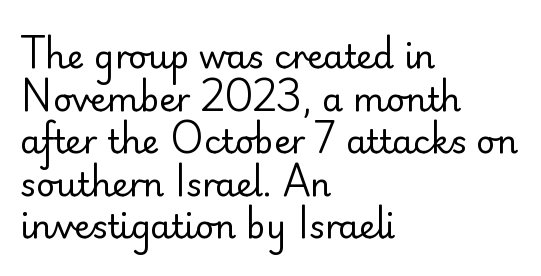
{"serif": "no", "italic": "no", "bold": "no", "weight": "regular", "width": "normal", "stroke_contrast": "low", "x_height": "small", "monospaced": "no", "underline": "no", "align": "left", "line_spacing": "normal", "line_spacing_ratio": 1.29, "letter_spacing": "normal", "letter_spacing_em": 0.0, "glyph_px": 33}
